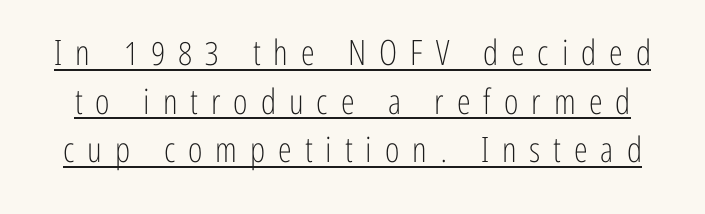
Q: Is the text bold? A: No.
Q: Is the text italic (slanted)? A: No, it is upright.
Q: Is the typeface a serif or a sans-serif typeface? A: Sans-serif.
Q: Is the text underlined? A: Yes.
Q: Is the spacing between letters normal or unusually wide? A: Unusually wide.
Q: Is the spacing between lines tight, normal or loose? A: Normal.
Q: Width (condensed, normal, or wide)? A: Condensed.
Q: Stroke contrast? A: Low.
Q: x-height? A: Medium.
Q: Monospaced? A: No.
